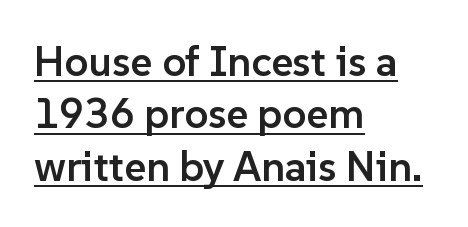
Q: Is the text bold? A: Semi-bold.
Q: Is the text italic (slanted)? A: No, it is upright.
Q: Is the typeface a serif or a sans-serif typeface? A: Sans-serif.
Q: Is the text underlined? A: Yes.
Q: How is the paragraph aligned? A: Left-aligned.
Q: Is the spacing between letters normal or unusually wide? A: Normal.
Q: Is the spacing between lines tight, normal or loose? A: Normal.
Q: Width (condensed, normal, or wide)? A: Normal.
Q: Stroke contrast? A: Low.
Q: x-height? A: Medium.
Q: Monospaced? A: No.
